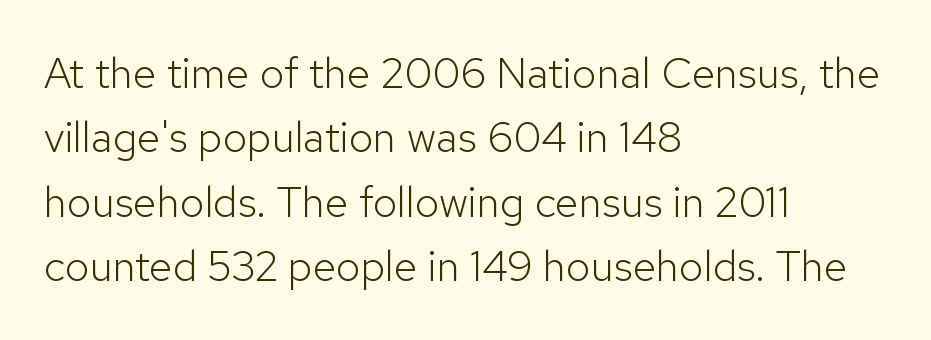
Q: Is the text bold? A: No.
Q: Is the text italic (slanted)? A: No, it is upright.
Q: Is the typeface a serif or a sans-serif typeface? A: Sans-serif.
Q: Is the text underlined? A: No.
Q: How is the paragraph aligned? A: Left-aligned.
Q: Is the spacing between letters normal or unusually wide? A: Normal.
Q: Is the spacing between lines tight, normal or loose? A: Normal.
Q: Width (condensed, normal, or wide)? A: Normal.
Q: Stroke contrast? A: Low.
Q: x-height? A: Medium.
Q: Monospaced? A: No.
